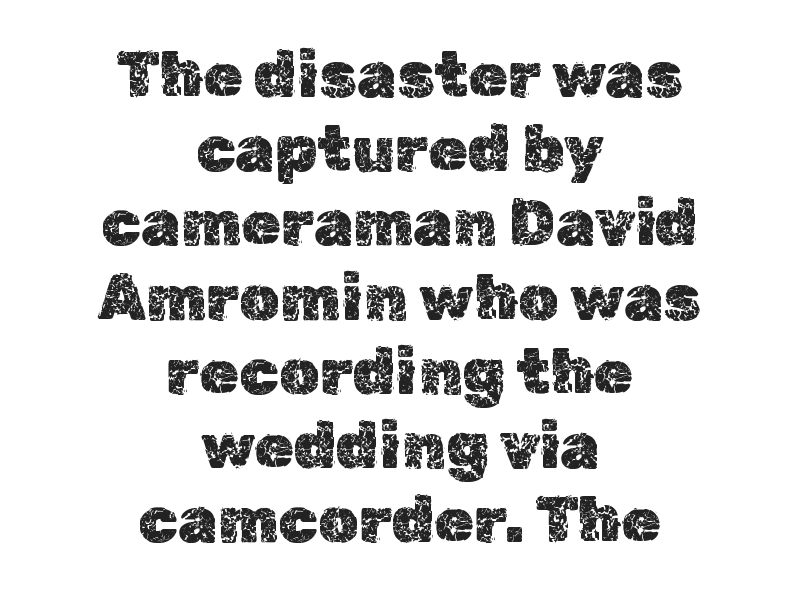
Q: Is the text italic (slanted)? A: No, it is upright.
Q: Is the text underlined? A: No.
Q: How is the paragraph aligned? A: Centered.
Q: Is the spacing between letters normal or unusually wide? A: Normal.
Q: Width (condensed, normal, or wide)? A: Normal.
Q: x-height? A: Medium.
Q: Monospaced? A: No.
